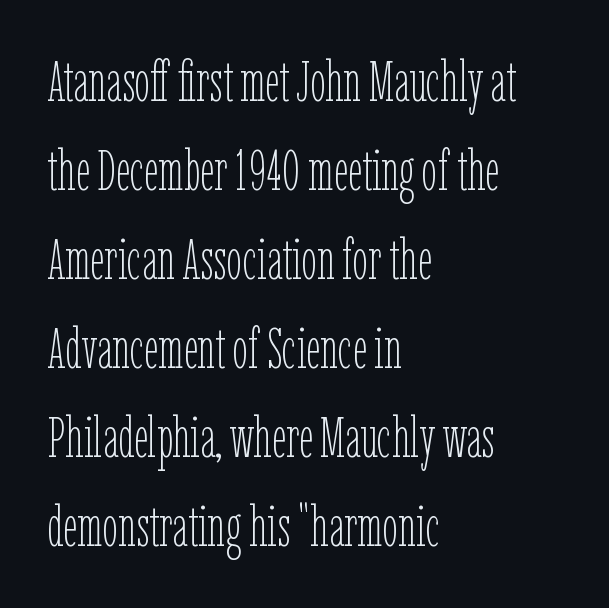
Weight: in the light-to-regular range. Look at the tracking — it's just the regular setting, nothing added. The lines sit at an ordinary, default distance from one another. This sample has the flowing, uneven cadence of proportional lettering.
